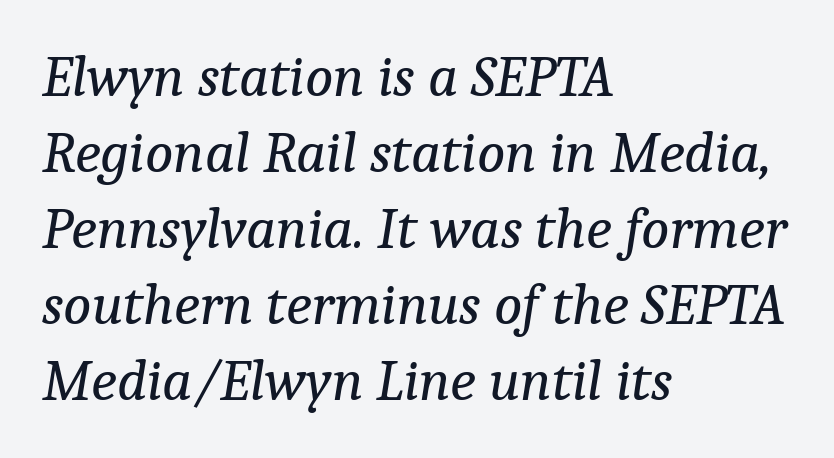
{"serif": "yes", "italic": "yes", "lean": "right", "slant_degrees": 9, "bold": "no", "weight": "regular", "width": "normal", "stroke_contrast": "low", "x_height": "medium", "monospaced": "no", "underline": "no", "align": "left", "line_spacing": "normal", "line_spacing_ratio": 1.29, "letter_spacing": "normal", "letter_spacing_em": 0.0, "glyph_px": 59}
